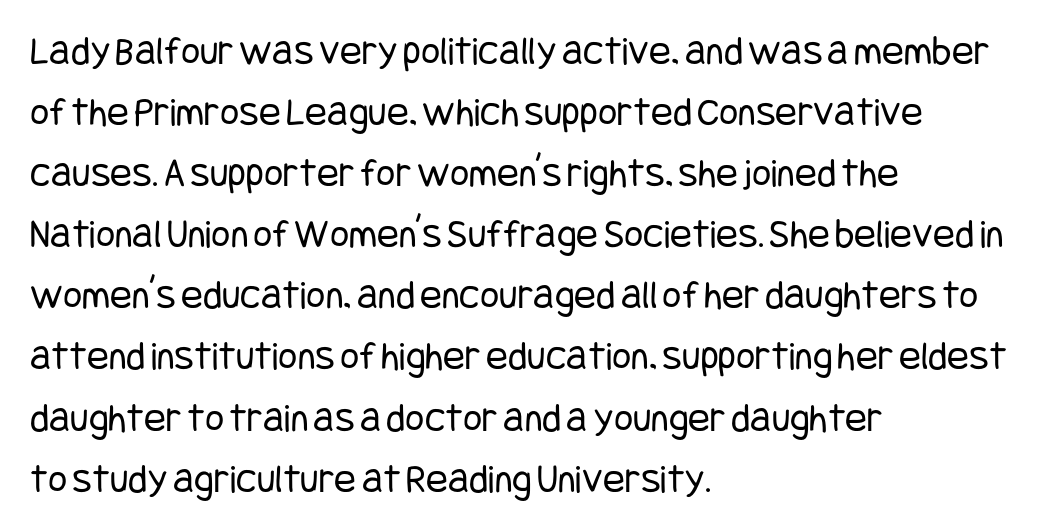
The passage shown has conventional tracking throughout. Only glyphs here, with clear space below each row. Each letter's strokes conclude bluntly, with no projecting serifs. The rendering anchors every line to the left-hand side. Does the lettering tilt? It doesn't — this is upright. This reads as an unemphasized weight, regular at the heaviest.
